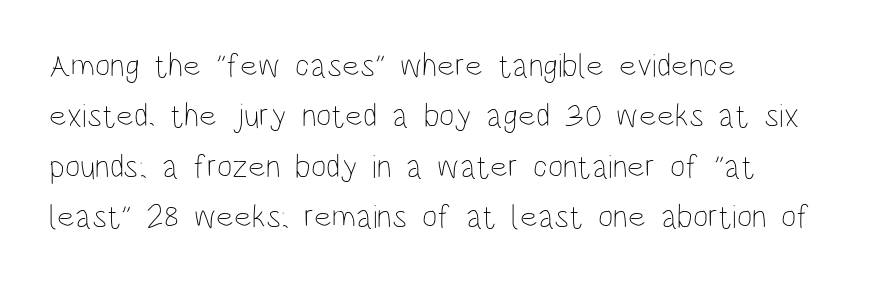
The image shows 33 px thin, condensed type, upright; set left-aligned, normal line spacing (1.53x), normal letter spacing, not underlined; low stroke contrast and a large x-height.
